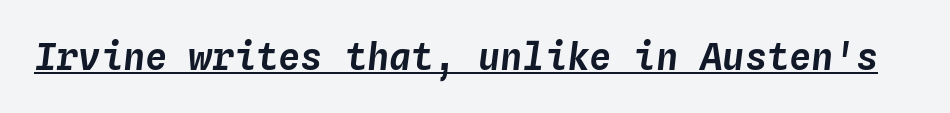
The image shows 37 px text type, italic (leaning right), monospaced; set normal letter spacing, underlined; low stroke contrast and a medium x-height.
